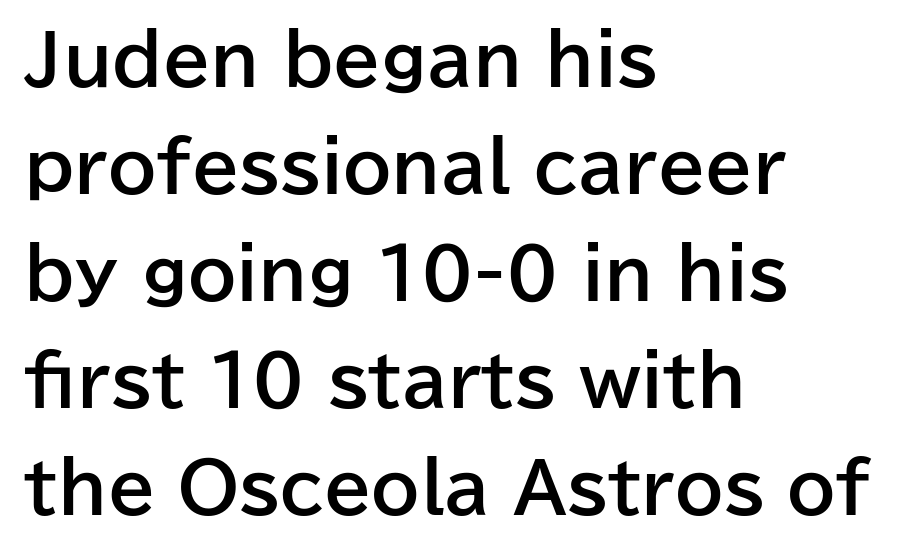
The image shows 69 px bold sans-serif type, upright; set left-aligned, normal line spacing (1.55x), normal letter spacing, not underlined; low stroke contrast and a medium x-height.
